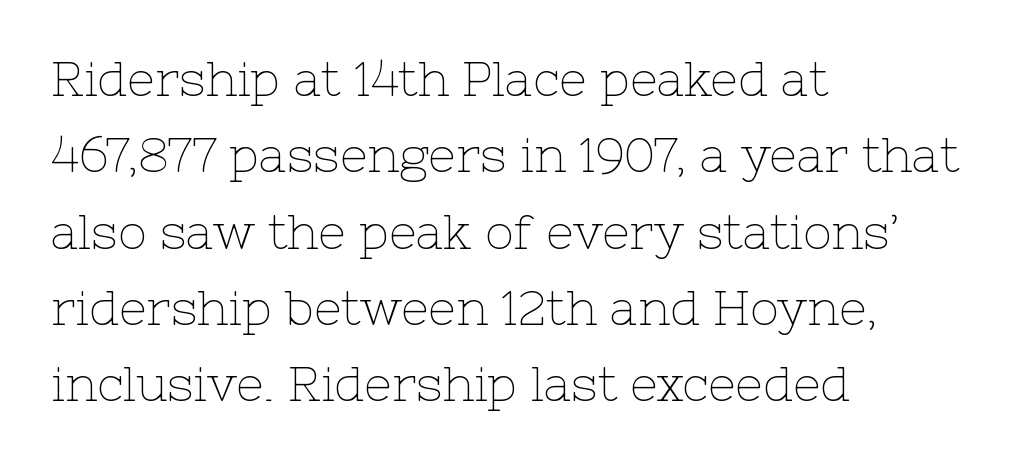
{"serif": "yes", "italic": "no", "bold": "no", "weight": "thin", "width": "normal", "stroke_contrast": "low", "x_height": "medium", "monospaced": "no", "underline": "no", "align": "left", "line_spacing": "normal", "line_spacing_ratio": 1.59, "letter_spacing": "normal", "letter_spacing_em": 0.0, "glyph_px": 48}
